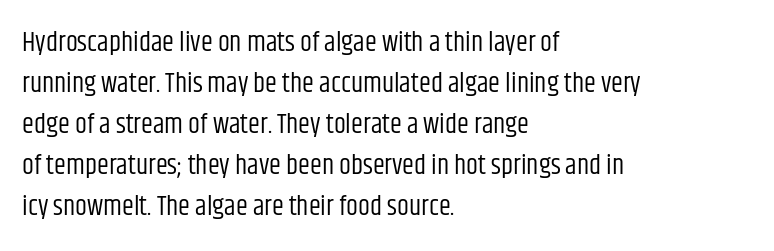
The image shows 27 px text type, upright; set left-aligned, normal line spacing (1.52x), normal letter spacing, not underlined.
